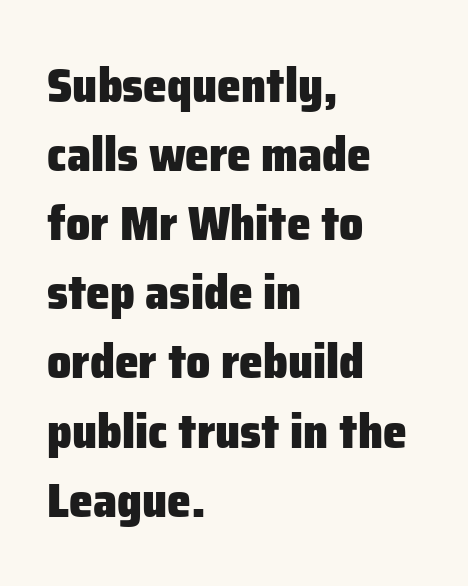
{"serif": "no", "italic": "no", "bold": "yes", "weight": "heavy", "width": "normal", "stroke_contrast": "low", "x_height": "medium", "monospaced": "no", "underline": "no", "align": "left", "line_spacing": "normal", "line_spacing_ratio": 1.44, "letter_spacing": "normal", "letter_spacing_em": 0.0, "glyph_px": 48}
